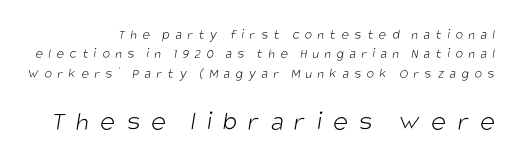
Q: Is the text bold? A: No.
Q: Is the typeface a serif or a sans-serif typeface? A: Sans-serif.
Q: Is the text underlined? A: No.
Q: Is the spacing between letters normal or unusually wide? A: Unusually wide.
Q: Is the spacing between lines tight, normal or loose? A: Normal.
Q: Which block of text is set in a larger size, the first (top) or the second (bottom)? A: The second (bottom) one.
Q: Width (condensed, normal, or wide)? A: Condensed.
Q: Stroke contrast? A: Low.
Q: x-height? A: Large.
Q: Monospaced? A: No.
